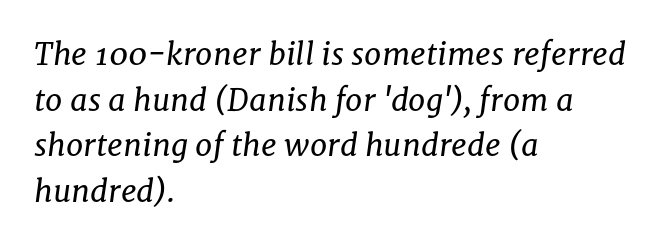
The image shows 31 px regular-weight serif type, italic (leaning right); set left-aligned, normal line spacing (1.47x), normal letter spacing, not underlined; low stroke contrast and a medium x-height.
